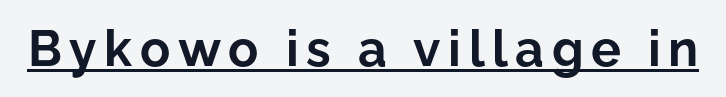
Q: Is the text bold? A: Yes.
Q: Is the text italic (slanted)? A: No, it is upright.
Q: Is the typeface a serif or a sans-serif typeface? A: Sans-serif.
Q: Is the text underlined? A: Yes.
Q: Width (condensed, normal, or wide)? A: Normal.
Q: Stroke contrast? A: Low.
Q: x-height? A: Medium.
Q: Monospaced? A: No.
